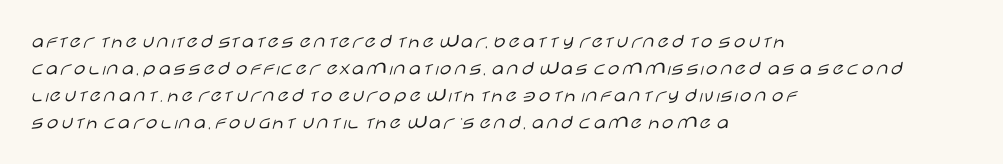
The passage shown is not underscored anywhere. Summary of vertical rhythm: regular, with standard interline spacing. The rag falls on the right side of this text block. Vertical stems look standard width or narrower in stroke.
